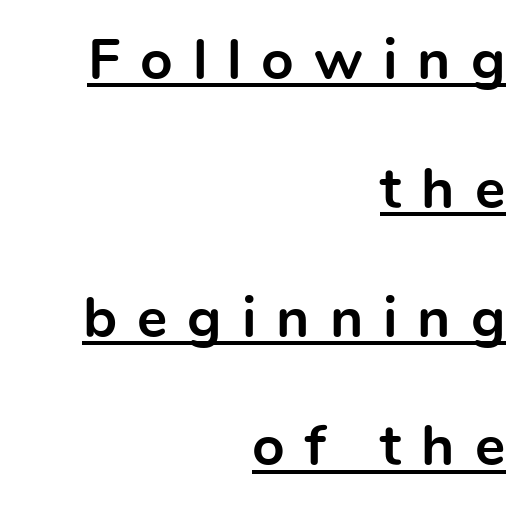
Underline: present. Italic? Not at all — the glyphs are vertical. Widely set lines give the paragraph a tall, airy silhouette. The sample has been set heavy, in full bold.
